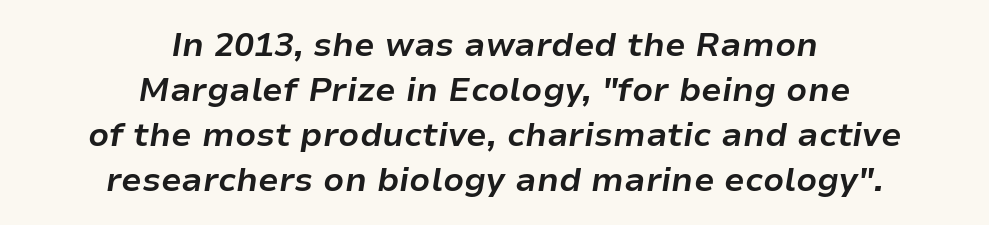
The image shows 33 px bold type, italic (leaning right); set centered, normal line spacing (1.36x), normal letter spacing, not underlined; low stroke contrast and a medium x-height.
